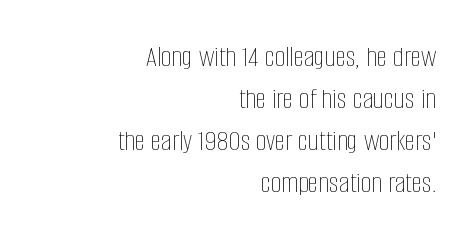
The type sits square on the baseline with zero lean. The letters sit at their default tracking, neither squeezed nor spread. The rendering anchors every line to the right-hand side. Is the type heavy? It reads as light-to-regular instead.
